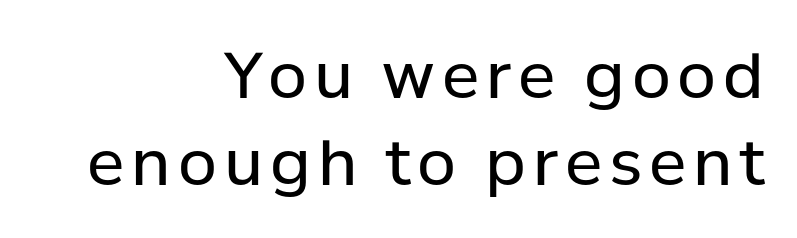
If you drew a line through each stem, it would be perfectly vertical. Vertically, the passage feels balanced, rows spaced as you'd expect. The characters are drawn with everyday or finer stroke widths. Nobody drew a line under any word here. The type family on display is of the sans-serif kind.
